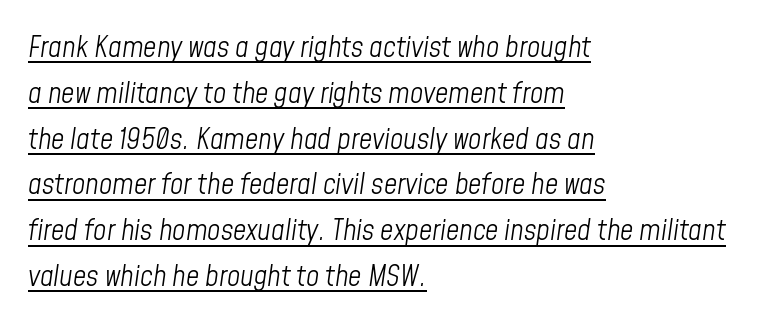
Q: Is the text bold? A: No.
Q: Is the text italic (slanted)? A: Yes, it leans right by about 8 degrees.
Q: Is the text underlined? A: Yes.
Q: How is the paragraph aligned? A: Left-aligned.
Q: Is the spacing between letters normal or unusually wide? A: Normal.
Q: Is the spacing between lines tight, normal or loose? A: Normal.
Q: Width (condensed, normal, or wide)? A: Condensed.
Q: Stroke contrast? A: Low.
Q: x-height? A: Medium.
Q: Monospaced? A: No.
